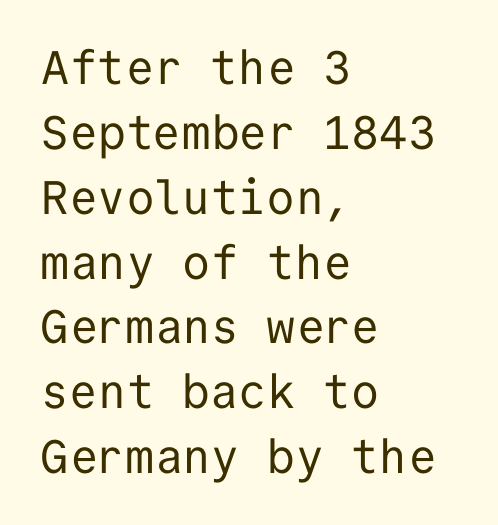
This is roman type, the default non-slanted kind. The vertical gap from one line to the next is medium. Characters follow at the spacing the type designer built in. Each letter, wide or thin by design, is forced into the same width here.
